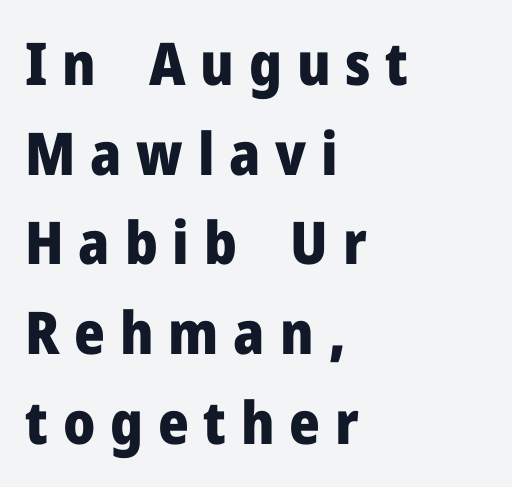
The image shows 59 px heavy sans-serif type, upright; set left-aligned, normal line spacing (1.52x), unusually wide letter spacing (+0.25 em), not underlined; low stroke contrast and a medium x-height.
